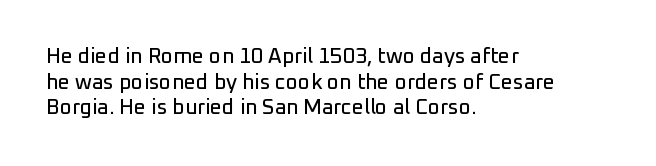
The image shows 21 px text type, upright; set left-aligned, line spacing 1.22x, normal letter spacing, not underlined.
